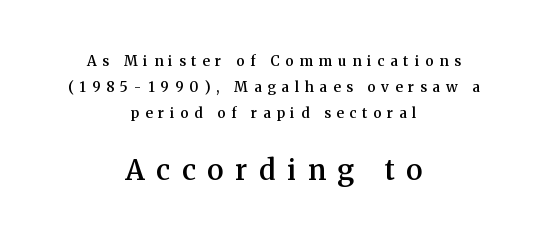
Q: Is the text bold? A: Semi-bold.
Q: Is the text italic (slanted)? A: No, it is upright.
Q: Is the typeface a serif or a sans-serif typeface? A: Serif.
Q: Is the text underlined? A: No.
Q: How is the paragraph aligned? A: Centered.
Q: Is the spacing between letters normal or unusually wide? A: Unusually wide.
Q: Which block of text is set in a larger size, the first (top) or the second (bottom)? A: The second (bottom) one.
Q: Width (condensed, normal, or wide)? A: Normal.
Q: Stroke contrast? A: Medium.
Q: x-height? A: Medium.
Q: Monospaced? A: No.
